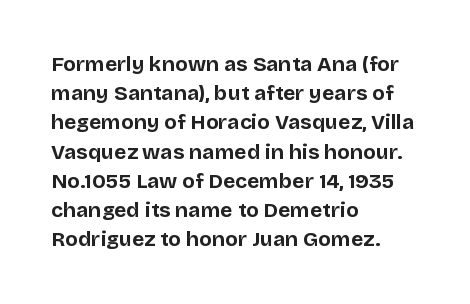
{"italic": "no", "bold": "yes", "underline": "no", "align": "left", "line_spacing": "normal", "line_spacing_ratio": 1.39, "letter_spacing": "normal", "letter_spacing_em": 0.0, "glyph_px": 21}
